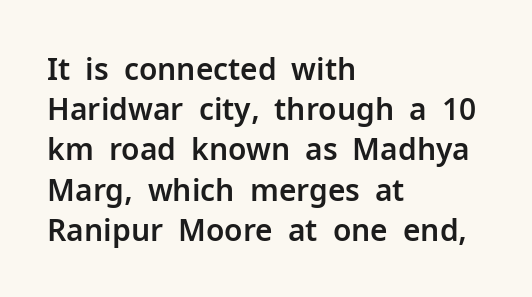
The image shows 30 px sans-serif type, upright; set left-aligned, normal line spacing (1.34x), normal letter spacing, not underlined; low stroke contrast and a medium x-height.
